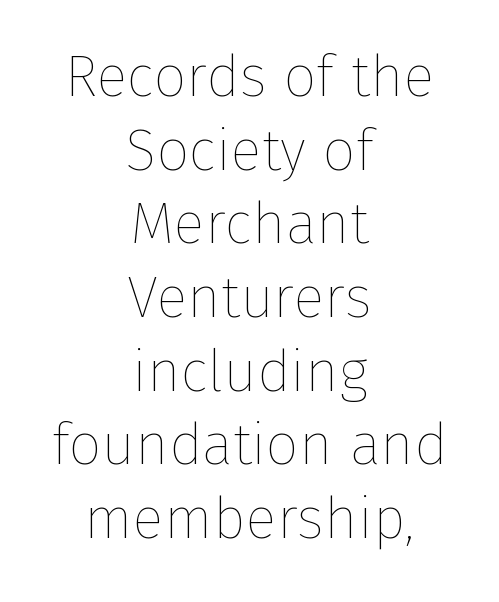
Q: Is the text bold? A: No.
Q: Is the text italic (slanted)? A: No, it is upright.
Q: Is the text underlined? A: No.
Q: How is the paragraph aligned? A: Centered.
Q: Is the spacing between letters normal or unusually wide? A: Normal.
Q: Is the spacing between lines tight, normal or loose? A: Normal.
Q: Width (condensed, normal, or wide)? A: Normal.
Q: Stroke contrast? A: Low.
Q: x-height? A: Medium.
Q: Monospaced? A: No.
